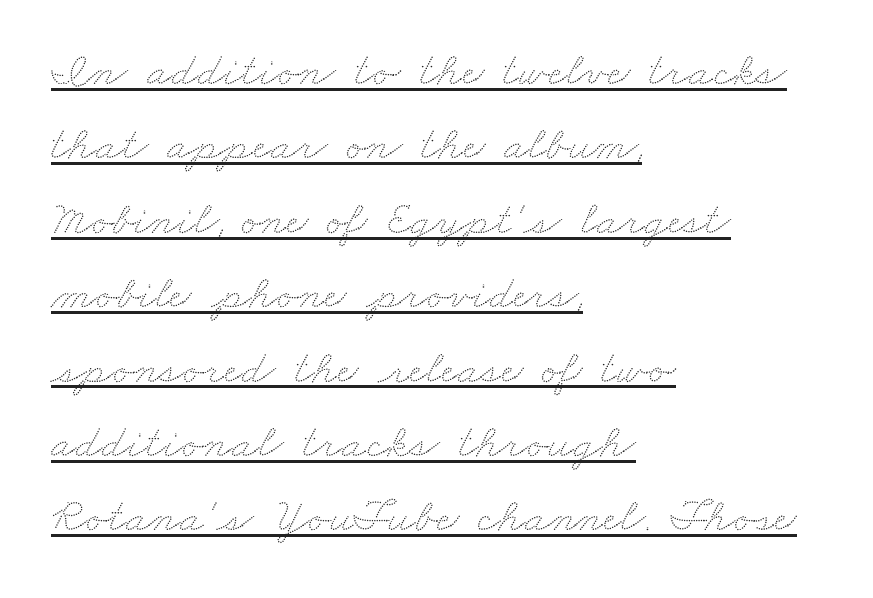
The passage is arranged the way most books set body copy — flush left. Honestly, the underline is the first thing you notice here. Students, observe: this is what conventionally led text looks like. Here the designer chose a conventional face with non-uniform glyph widths.
